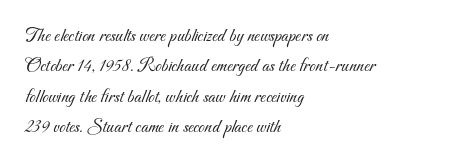
The image shows 20 px text type; set left-aligned, normal line spacing (1.52x), normal letter spacing, not underlined.
